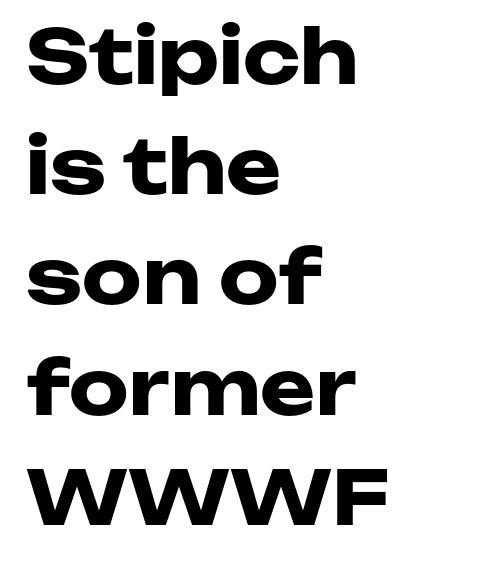
Q: Is the text bold? A: Yes.
Q: Is the text italic (slanted)? A: No, it is upright.
Q: Is the typeface a serif or a sans-serif typeface? A: Sans-serif.
Q: Is the text underlined? A: No.
Q: How is the paragraph aligned? A: Left-aligned.
Q: Is the spacing between letters normal or unusually wide? A: Normal.
Q: Is the spacing between lines tight, normal or loose? A: Normal.
Q: Width (condensed, normal, or wide)? A: Wide.
Q: Stroke contrast? A: Low.
Q: x-height? A: Medium.
Q: Monospaced? A: No.
